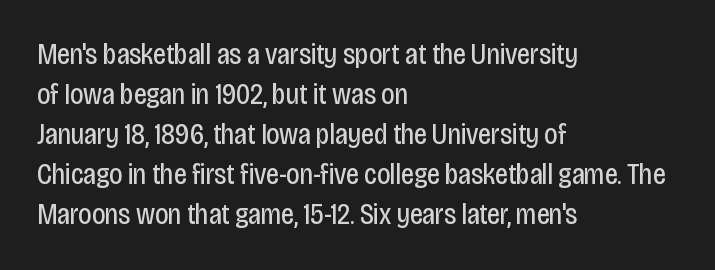
The image shows 29 px regular-weight, condensed sans-serif type, upright; set left-aligned, normal line spacing (1.38x), normal letter spacing, not underlined; low stroke contrast and a large x-height.
